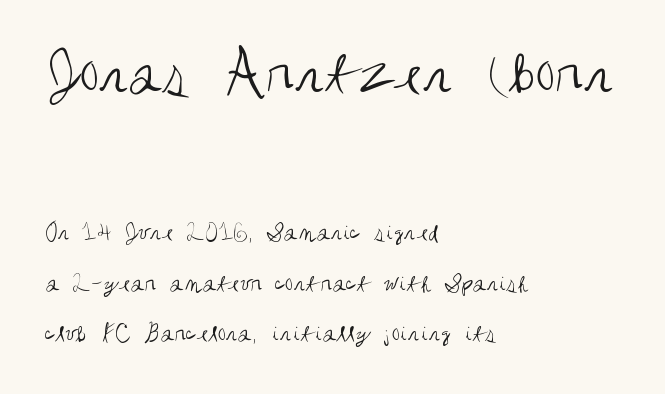
The letterforms sit at book weight or below. Varying glyph widths throughout — classic text-font behaviour. The face used here is rendered with its standard letterfit. Short and long lines alike share a common starting point at left. Beneath every word, the page is bare.
